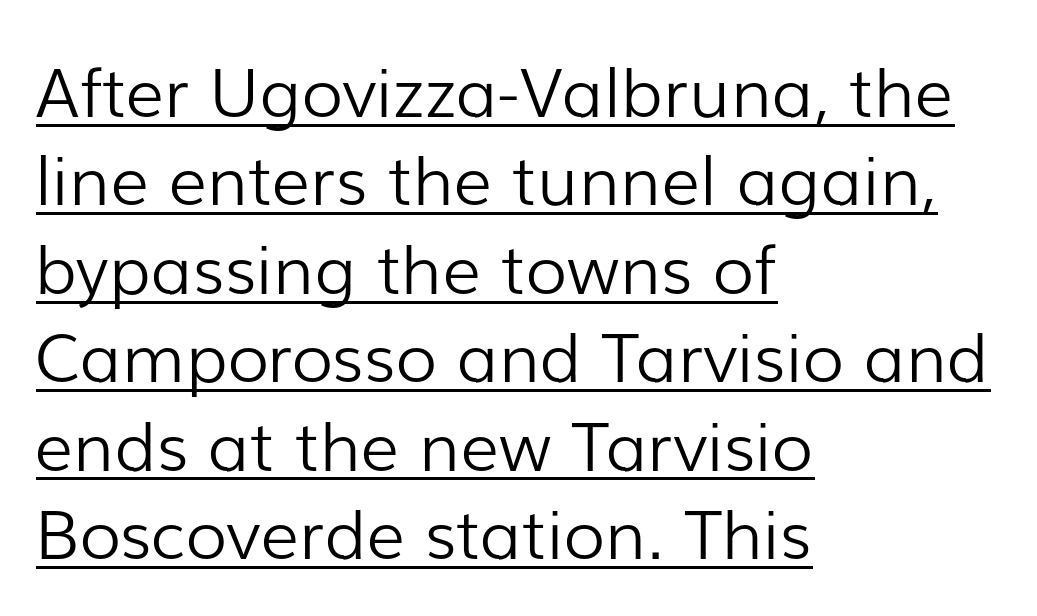
Q: Is the text bold? A: No.
Q: Is the text italic (slanted)? A: No, it is upright.
Q: Is the typeface a serif or a sans-serif typeface? A: Sans-serif.
Q: Is the text underlined? A: Yes.
Q: How is the paragraph aligned? A: Left-aligned.
Q: Is the spacing between letters normal or unusually wide? A: Normal.
Q: Is the spacing between lines tight, normal or loose? A: Normal.
Q: Width (condensed, normal, or wide)? A: Normal.
Q: Stroke contrast? A: Low.
Q: x-height? A: Medium.
Q: Monospaced? A: No.
